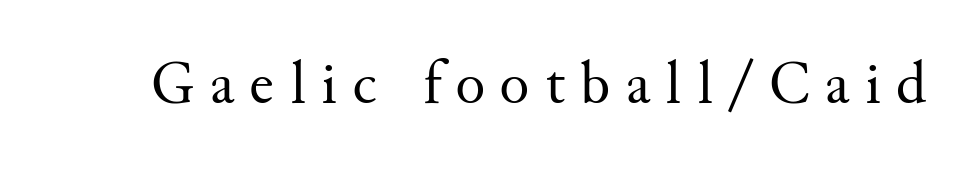
When letters stand straight like this, we call the style roman or upright. Typographically, this falls in the serif category. This sample uses expanded letter spacing, leaving extra air between glyphs. Note the varied advance widths — an 'i' is clearly narrower than an 'm'. Clear beneath every line of the passage.
